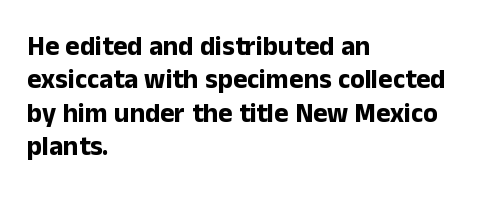
The image shows 27 px bold type, upright; set left-aligned, line spacing 1.24x, normal letter spacing, not underlined.
